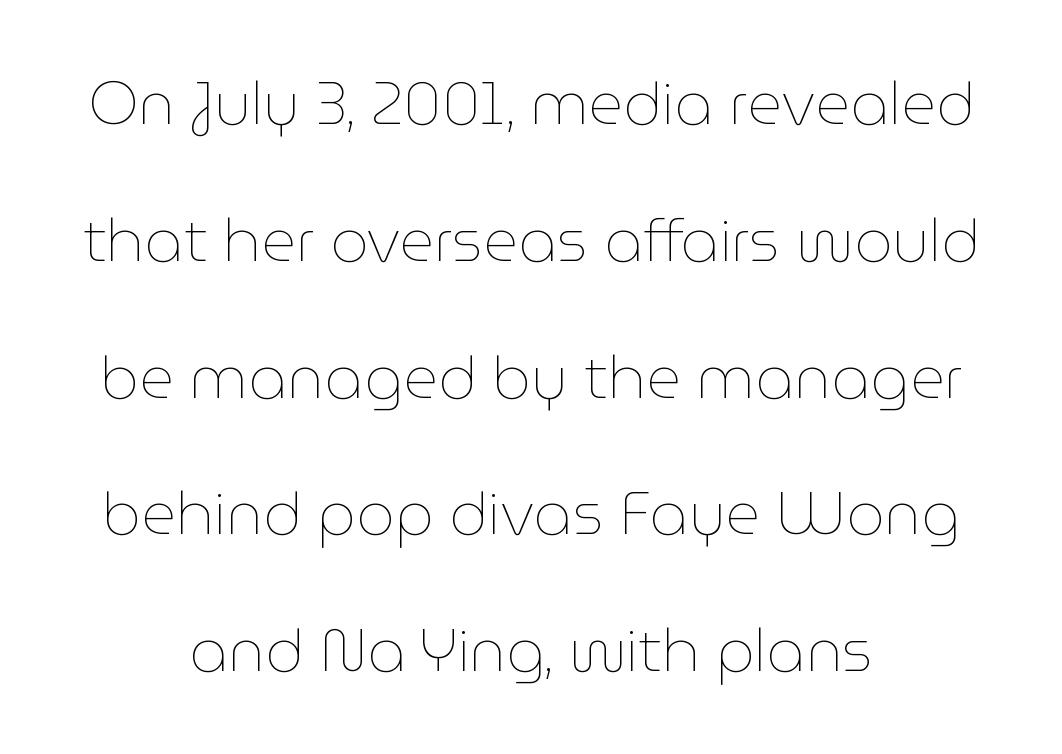
Q: Is the text bold? A: No.
Q: Is the text italic (slanted)? A: No, it is upright.
Q: Is the text underlined? A: No.
Q: How is the paragraph aligned? A: Centered.
Q: Is the spacing between letters normal or unusually wide? A: Normal.
Q: Is the spacing between lines tight, normal or loose? A: Loose.
Q: Width (condensed, normal, or wide)? A: Normal.
Q: Stroke contrast? A: Low.
Q: x-height? A: Medium.
Q: Monospaced? A: No.
